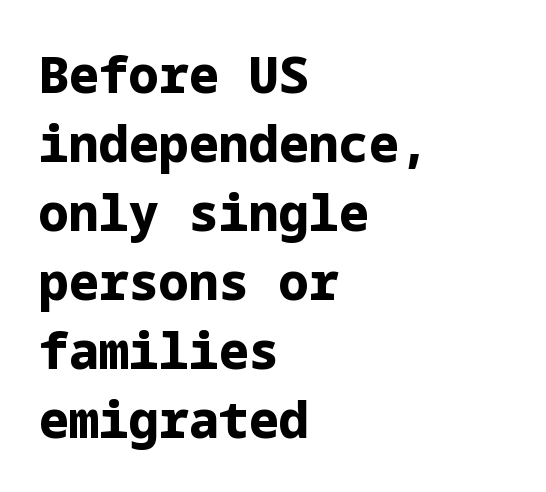
Anything drawn beneath the words? Only blank space. The rendering uses a moderate line-height, typical for paragraphs. Which margin do the lines hug? The left one — the right edge is uneven. Posture: vertical. Unlike a traditional serif, this face leaves its strokes unadorned. Students, this is bold: see how much ink each stroke carries.
